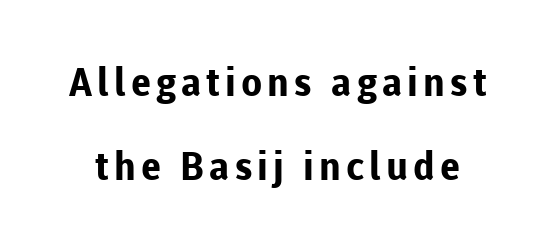
Q: Is the text bold? A: Yes.
Q: Is the text italic (slanted)? A: No, it is upright.
Q: Is the typeface a serif or a sans-serif typeface? A: Sans-serif.
Q: Is the text underlined? A: No.
Q: Is the spacing between lines tight, normal or loose? A: Loose.
Q: Width (condensed, normal, or wide)? A: Normal.
Q: Stroke contrast? A: Low.
Q: x-height? A: Medium.
Q: Monospaced? A: No.
